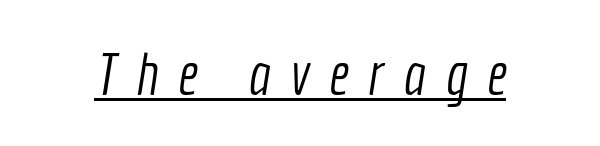
Q: Is the text bold? A: No.
Q: Is the typeface a serif or a sans-serif typeface? A: Sans-serif.
Q: Is the text underlined? A: Yes.
Q: Is the spacing between letters normal or unusually wide? A: Unusually wide.
Q: Width (condensed, normal, or wide)? A: Condensed.
Q: x-height? A: Medium.
Q: Monospaced? A: No.
